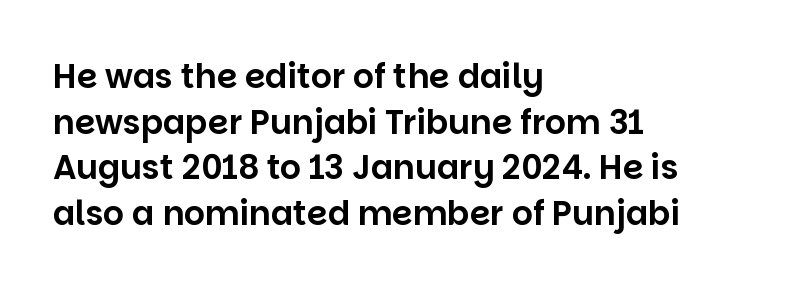
Each letter keeps its own natural width here, so spacing adapts to shape. Visually the block forms a straight wall on the left and a jagged coastline on the right. Reading down the column, the eye jumps a familiar distance to each next line. Underline: absent.
